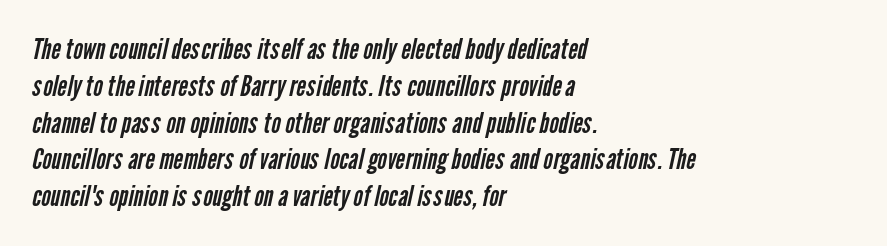
The image shows 29 px regular-weight, condensed sans-serif type; set left-aligned, normal line spacing (1.27x), normal letter spacing, not underlined; low stroke contrast and a medium x-height.
